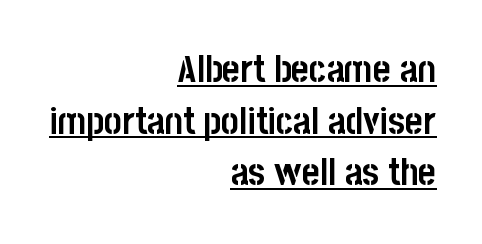
Q: Is the text bold? A: Yes.
Q: Is the text italic (slanted)? A: No, it is upright.
Q: Is the typeface a serif or a sans-serif typeface? A: Sans-serif.
Q: Is the text underlined? A: Yes.
Q: How is the paragraph aligned? A: Right-aligned.
Q: Is the spacing between letters normal or unusually wide? A: Normal.
Q: Is the spacing between lines tight, normal or loose? A: Normal.
Q: Width (condensed, normal, or wide)? A: Condensed.
Q: Stroke contrast? A: Low.
Q: x-height? A: Large.
Q: Monospaced? A: No.
